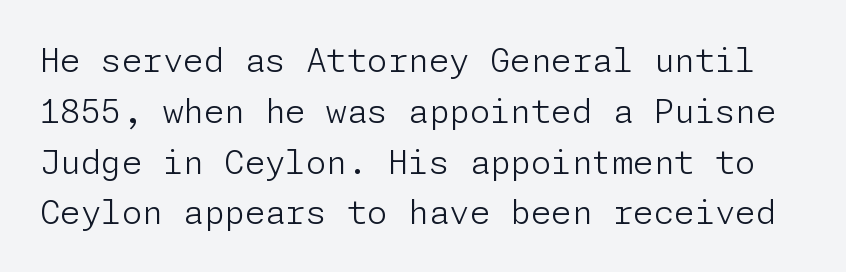
Q: Is the text bold? A: No.
Q: Is the text italic (slanted)? A: No, it is upright.
Q: Is the typeface a serif or a sans-serif typeface? A: Sans-serif.
Q: Is the text underlined? A: No.
Q: Is the spacing between letters normal or unusually wide? A: Normal.
Q: Is the spacing between lines tight, normal or loose? A: Normal.
Q: Width (condensed, normal, or wide)? A: Normal.
Q: Stroke contrast? A: Low.
Q: x-height? A: Medium.
